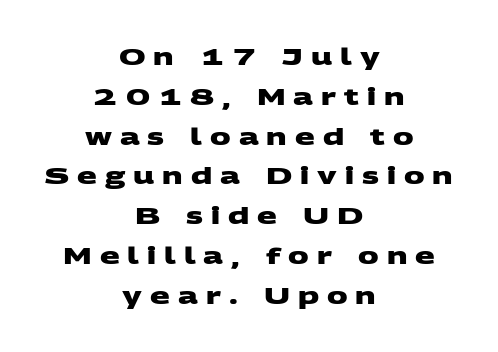
Unmarked baselines from the first word to the last. Typographic density is high because the face is bold. The rag falls on both sides of this text block equally. Tracking value appears strongly positive — letters spread wide.
